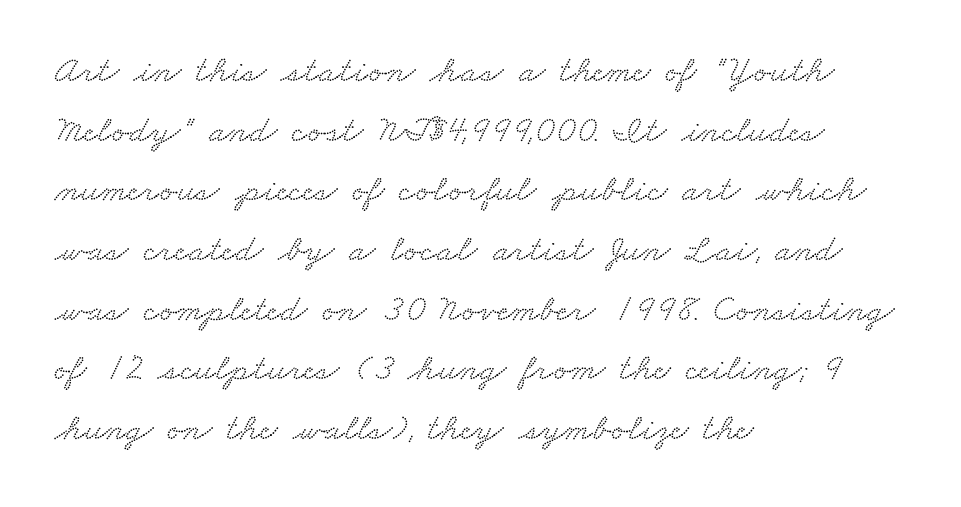
Nobody drew a line under any word here. Caption: standard tracking, unaltered. Line starts are locked; line ends wander.
